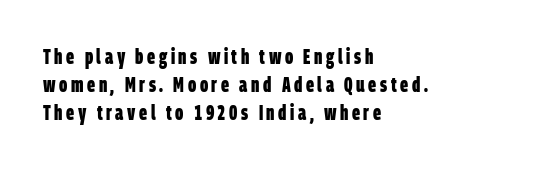
{"bold": "yes", "underline": "no", "align": "left", "line_spacing": "normal", "line_spacing_ratio": 1.34, "glyph_px": 21}
